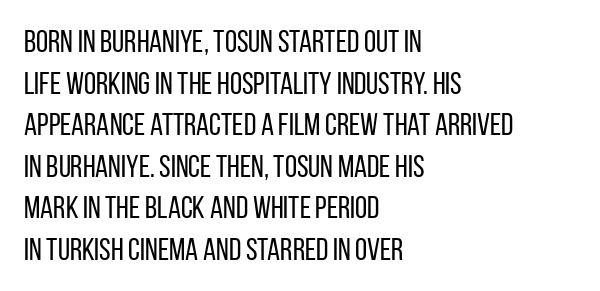
{"serif": "no", "italic": "no", "bold": "no", "weight": "regular", "width": "condensed", "stroke_contrast": "low", "x_height": "large", "monospaced": "no", "underline": "no", "align": "left", "line_spacing": "normal", "line_spacing_ratio": 1.34, "letter_spacing": "normal", "letter_spacing_em": 0.0, "glyph_px": 31}
